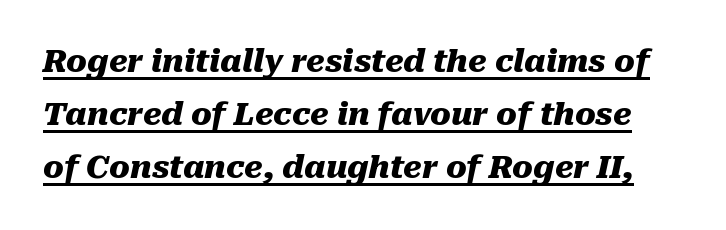
Q: Is the text bold? A: Yes.
Q: Is the text italic (slanted)? A: Yes, it leans right by about 10 degrees.
Q: Is the text underlined? A: Yes.
Q: Is the spacing between letters normal or unusually wide? A: Normal.
Q: Width (condensed, normal, or wide)? A: Normal.
Q: Stroke contrast? A: Medium.
Q: x-height? A: Medium.
Q: Monospaced? A: No.
